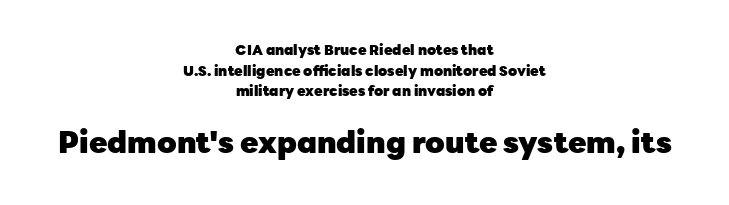
The image shows 30 px heavy sans-serif type, upright; set centered, normal line spacing (1.47x), normal letter spacing, not underlined; the second (bottom) block is 2.14x larger; low stroke contrast and a medium x-height.
